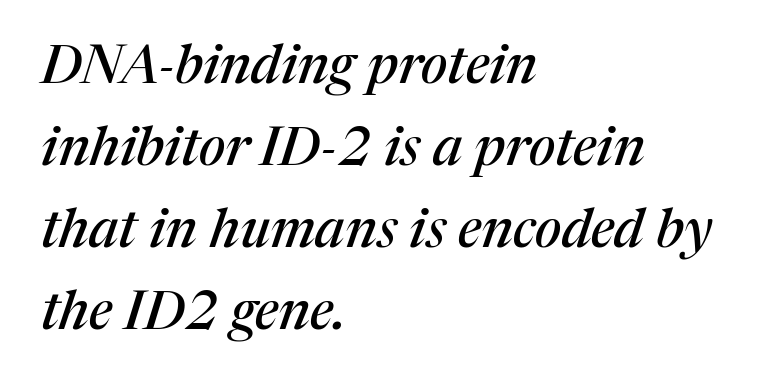
Decoration check: the copy has no underline. Is this a sans? No — the strokes have serifs. It's the slanting kind of type. Leading: standard. No extra tracking has been applied to these lines.
